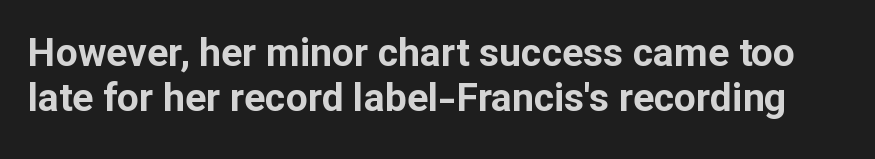
The image shows 39 px bold sans-serif type, upright; set line spacing 1.16x, normal letter spacing, not underlined; low stroke contrast and a medium x-height.
